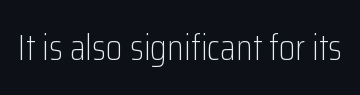
The image shows 37 px light, condensed sans-serif type, upright; set normal letter spacing, not underlined; low stroke contrast and a medium x-height.
